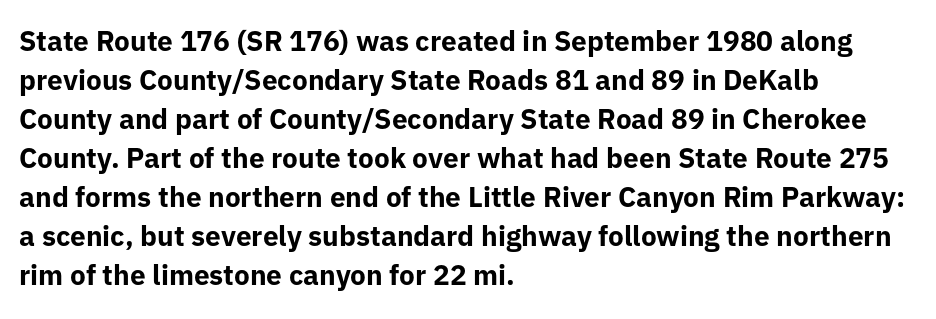
In terms of posture, this sample is upright. Does the weight exceed regular? Yes, all the way to bold. Nothing unusual about the tracking: characters are spaced as the font intends. The line-height multiplier appears to be the usual default. The face used here is proportionally spaced, like ordinary book or web type. The words here are not underlined.
